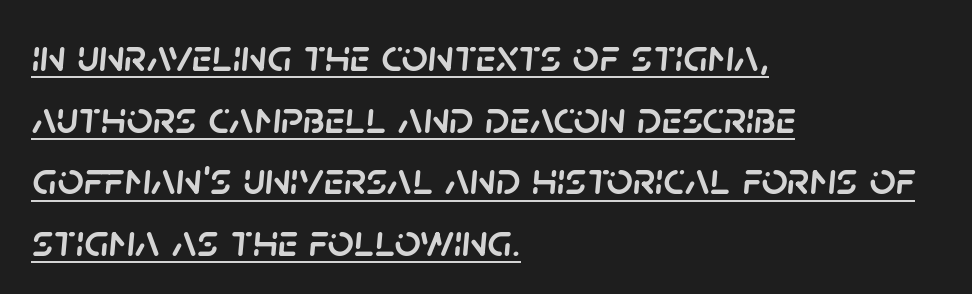
Q: Is the text italic (slanted)? A: Yes, it leans right by about 5 degrees.
Q: Is the text underlined? A: Yes.
Q: How is the paragraph aligned? A: Left-aligned.
Q: Is the spacing between letters normal or unusually wide? A: Normal.
Q: Is the spacing between lines tight, normal or loose? A: Normal.
Q: Width (condensed, normal, or wide)? A: Normal.
Q: Stroke contrast? A: Low.
Q: x-height? A: Large.
Q: Monospaced? A: No.
